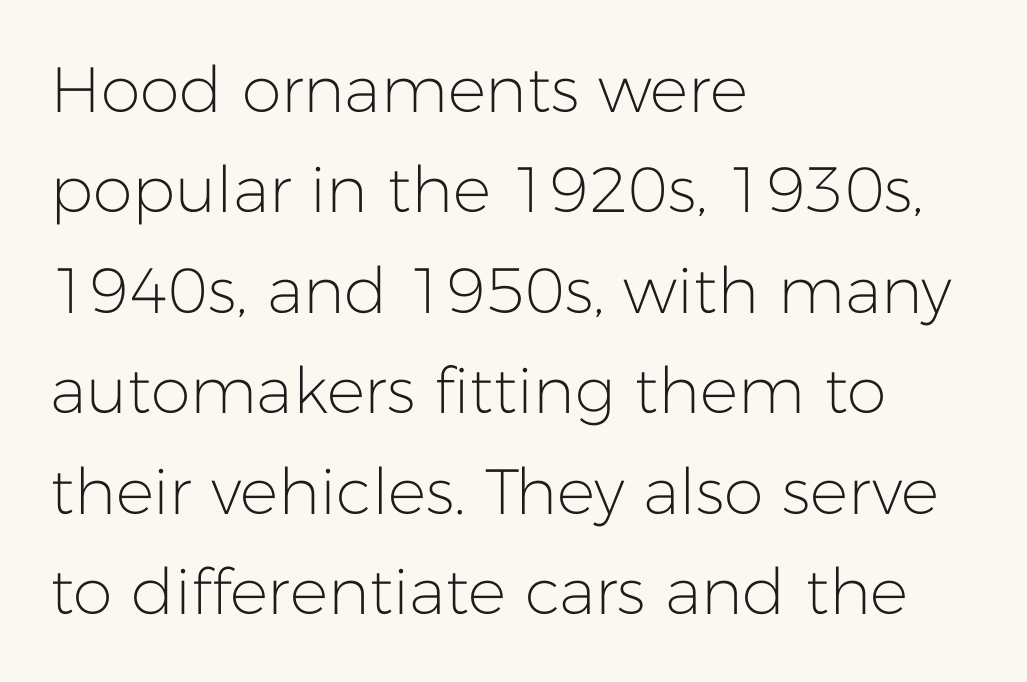
The passage is arranged the way most books set body copy — flush left. Counters stay open thanks to moderate or lighter strokes. A typesetter would call this leading conventional body-copy spacing. The rendering uses natural spacing where letterforms have individual widths. Regarding serifs, this sample does without them. No extra tracking has been applied to these lines.
